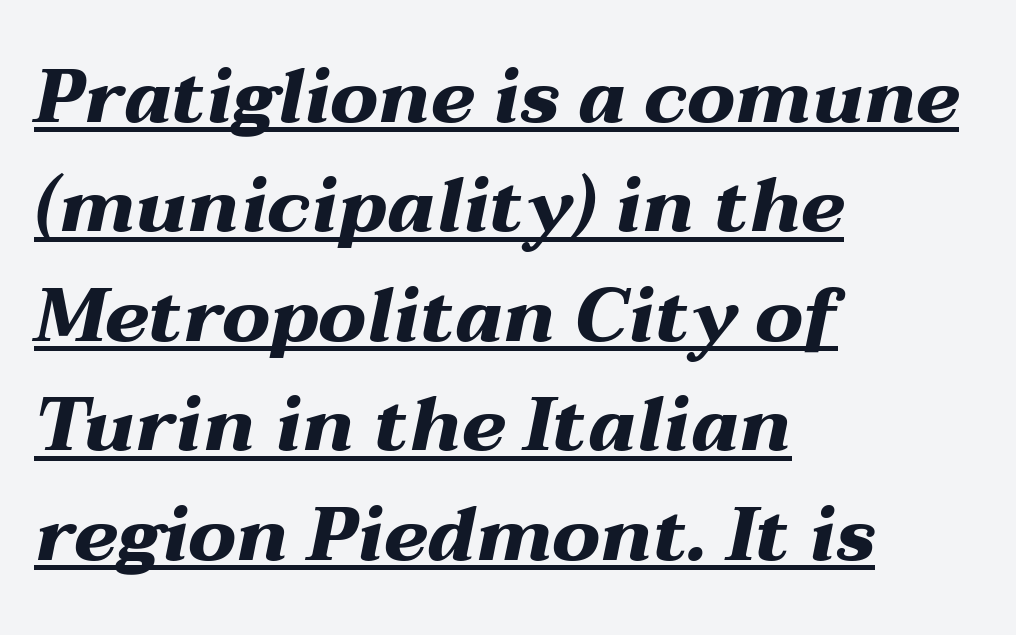
The image shows 75 px heavy, wide type, italic (leaning right); set left-aligned, normal line spacing (1.46x), normal letter spacing, underlined; medium stroke contrast and a medium x-height.
